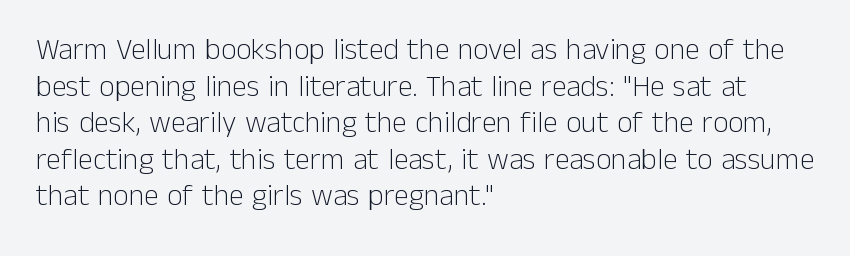
The image shows 30 px light sans-serif type, upright; set left-aligned, line spacing 1.22x, normal letter spacing, not underlined; low stroke contrast and a medium x-height.
